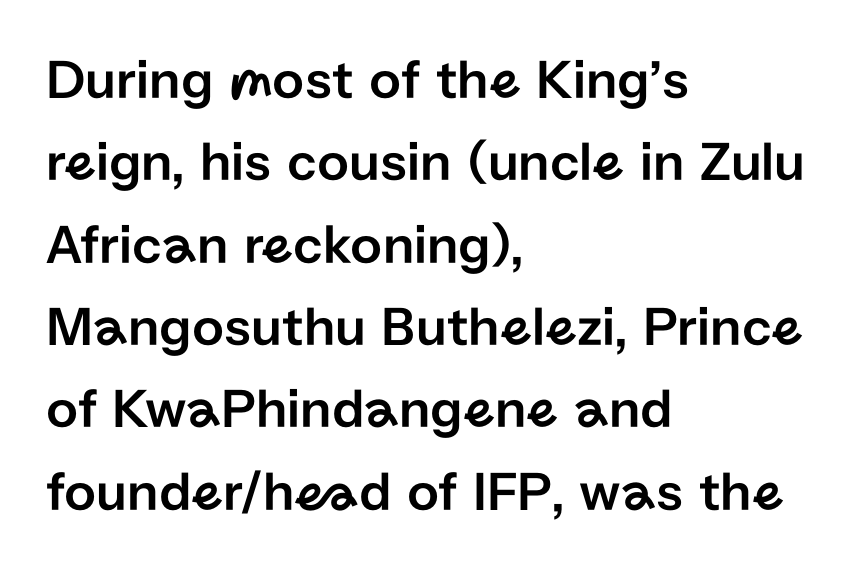
Line spacing here is normal. Visually the block forms a straight wall on the left and a jagged coastline on the right. The gaps between neighbouring characters are ordinary and unremarkable. This is roman type, the default non-slanted kind.
